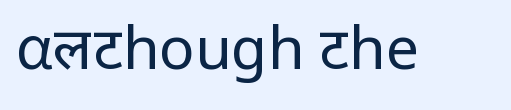
These lines are composed in type without serifs. The zone under the glyphs is completely vacant. Glyph-to-glyph distance matches everyday printed text. You could not count columns in this text — the font is proportionally spaced. In terms of posture, this sample is upright.
